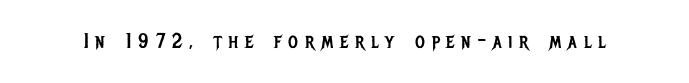
The image shows 21 px text type, upright; set unusually wide letter spacing (+0.33 em), not underlined.
